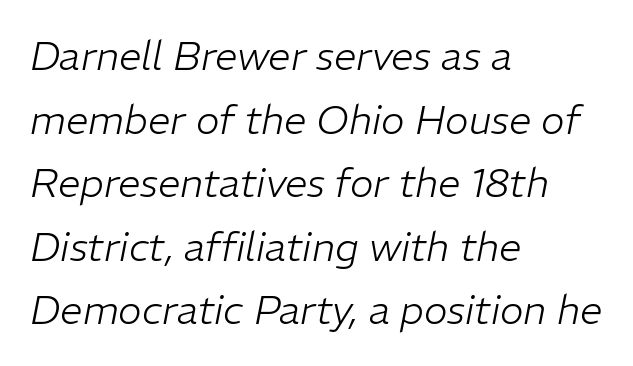
{"italic": "yes", "lean": "right", "slant_degrees": 11, "bold": "no", "weight": "light", "width": "normal", "stroke_contrast": "low", "x_height": "medium", "monospaced": "no", "underline": "no", "align": "left", "line_spacing": "normal", "line_spacing_ratio": 1.59, "letter_spacing": "normal", "letter_spacing_em": 0.0, "glyph_px": 40}
